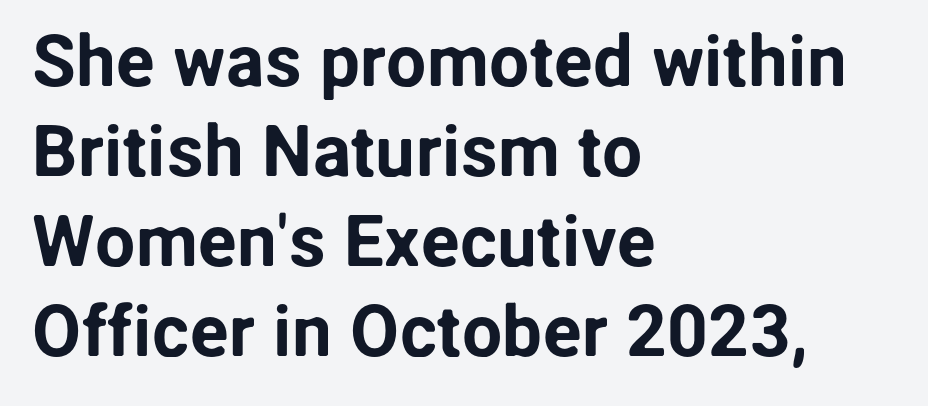
{"serif": "no", "italic": "no", "width": "normal", "stroke_contrast": "low", "x_height": "medium", "monospaced": "no", "underline": "no", "align": "left", "line_spacing": "normal", "line_spacing_ratio": 1.25, "letter_spacing": "normal", "letter_spacing_em": 0.0, "glyph_px": 72}
